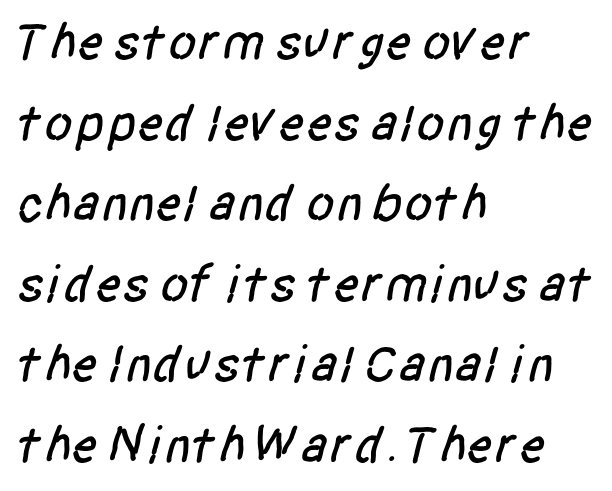
{"serif": "no", "width": "condensed", "stroke_contrast": "low", "x_height": "large", "monospaced": "no", "underline": "no", "align": "left", "line_spacing": "normal", "line_spacing_ratio": 1.55, "letter_spacing": "normal", "letter_spacing_em": 0.0, "glyph_px": 52}
